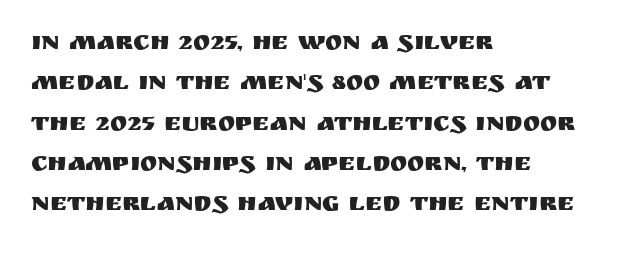
The image shows 26 px text type, upright; set left-aligned, normal line spacing (1.55x), normal letter spacing, not underlined.
